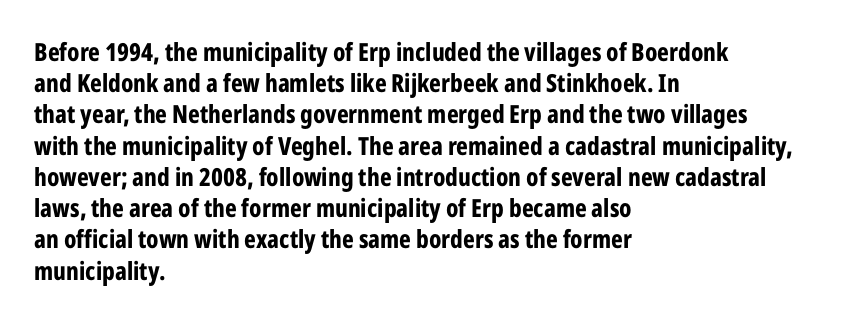
The image shows 25 px bold type, upright; set left-aligned, normal line spacing (1.25x), normal letter spacing, not underlined.
